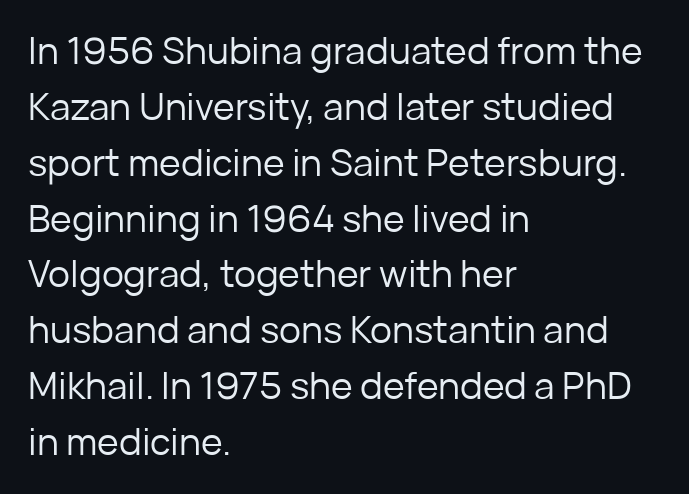
The image shows 37 px regular-weight sans-serif type, upright; set left-aligned, normal line spacing (1.51x), normal letter spacing, not underlined; low stroke contrast and a medium x-height.
